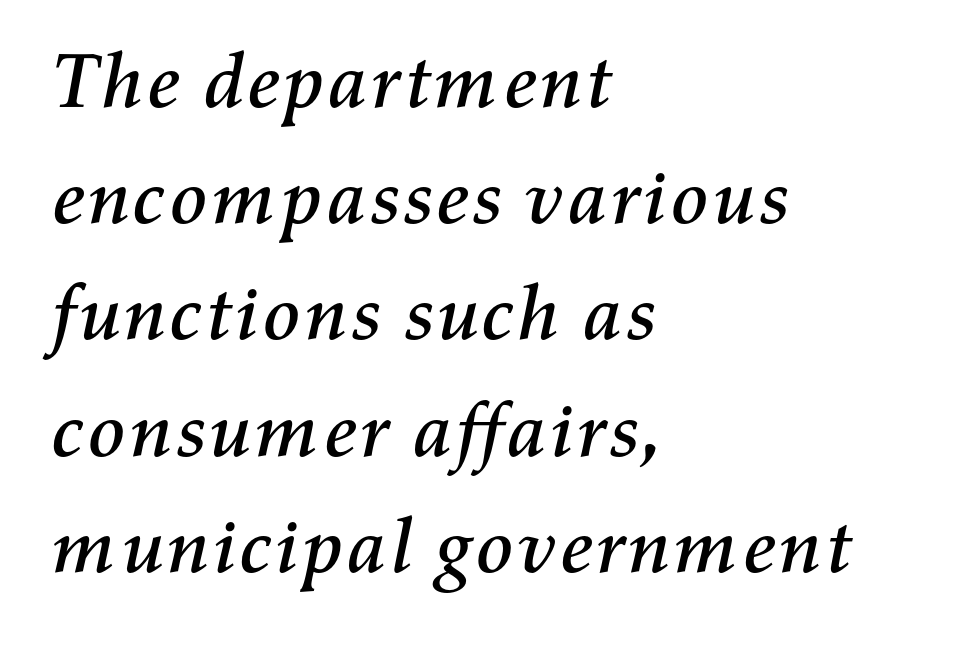
The image shows 78 px text type, italic (leaning right); set left-aligned, normal line spacing (1.49x), normal letter spacing, not underlined; medium stroke contrast and a medium x-height.
